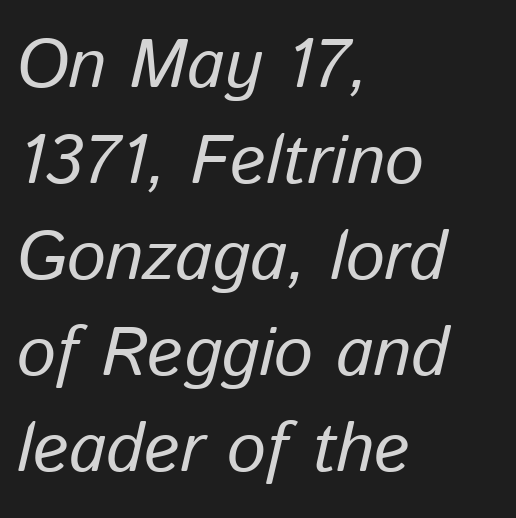
{"italic": "yes", "lean": "right", "slant_degrees": 13, "width": "normal", "stroke_contrast": "low", "x_height": "medium", "monospaced": "no", "underline": "no", "align": "left", "line_spacing": "normal", "line_spacing_ratio": 1.39, "letter_spacing": "normal", "letter_spacing_em": 0.0, "glyph_px": 69}
